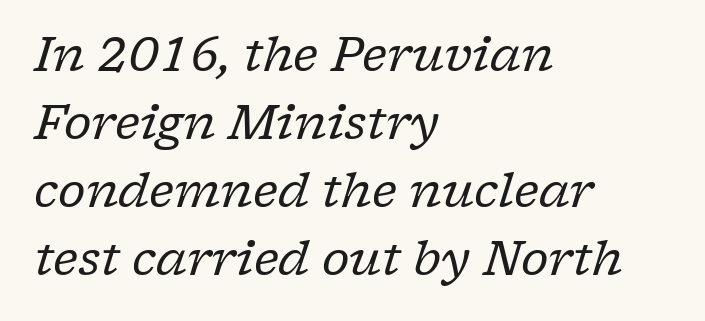
{"serif": "yes", "italic": "yes", "lean": "right", "slant_degrees": 17, "bold": "no", "weight": "regular", "width": "normal", "stroke_contrast": "low", "x_height": "medium", "monospaced": "no", "underline": "no", "align": "left", "line_spacing": "normal", "line_spacing_ratio": 1.45, "letter_spacing": "normal", "letter_spacing_em": 0.0, "glyph_px": 47}
